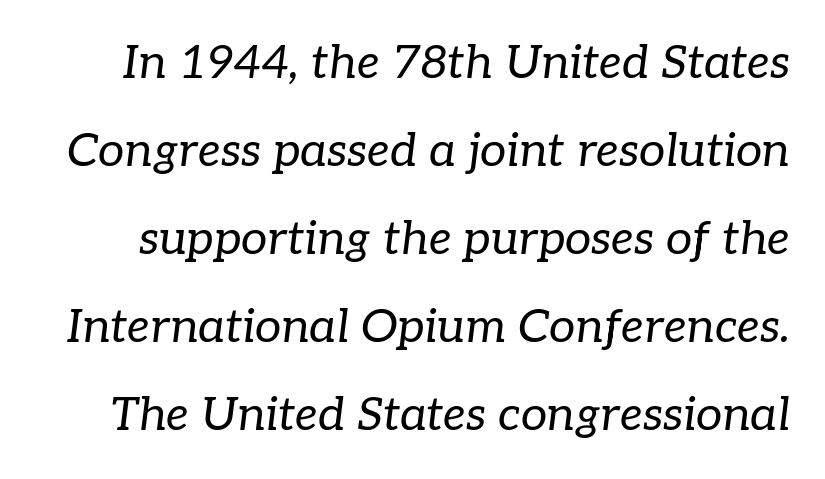
The image shows 47 px regular-weight serif type, italic (leaning right); set line spacing 1.87x, normal letter spacing, not underlined; low stroke contrast and a medium x-height.
